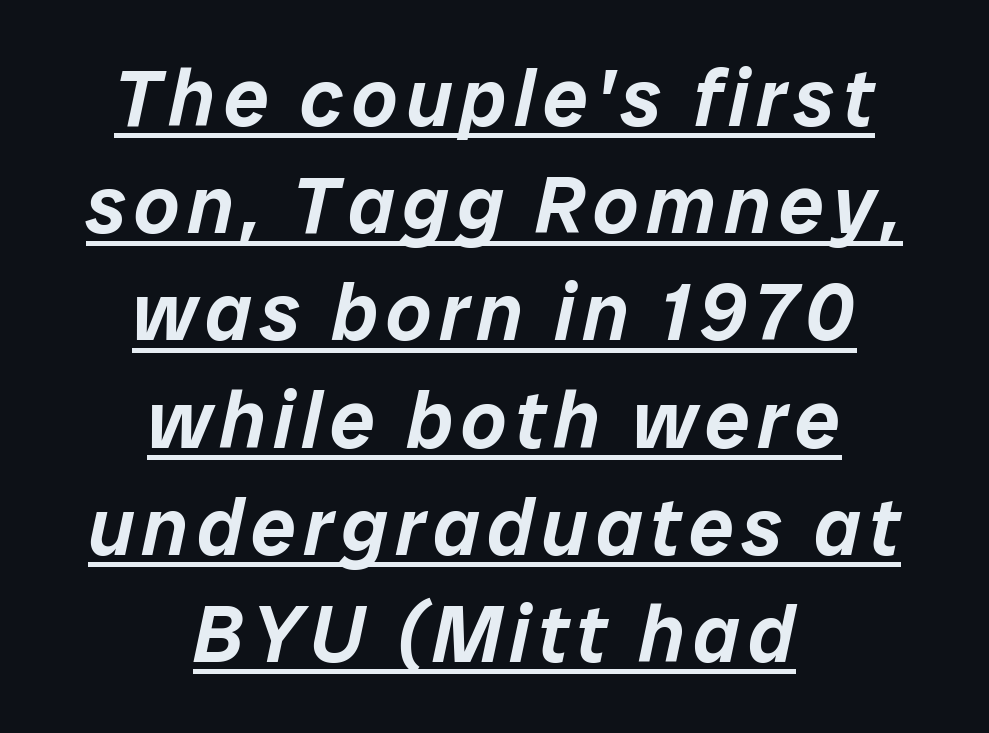
{"italic": "yes", "lean": "right", "slant_degrees": 12, "width": "normal", "stroke_contrast": "low", "x_height": "medium", "monospaced": "no", "underline": "yes", "align": "center", "line_spacing": "normal", "line_spacing_ratio": 1.34, "glyph_px": 80}
